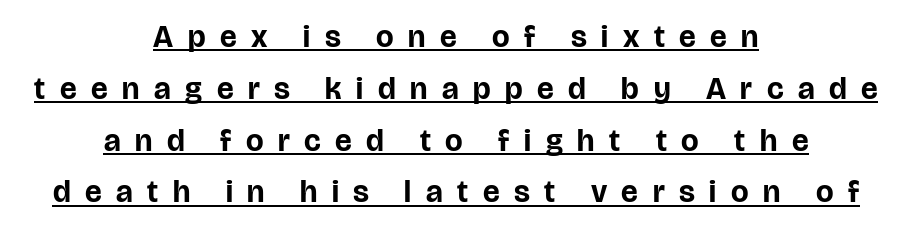
When letters stand straight like this, we call the style roman or upright. Glyph-to-glyph distance is far greater than everyday printed text. Check the space under the baseline: a stroke is drawn there. Successive baselines arrive at the customary interval. Horizontal alignment here is central, giving a formal, balanced look. Looks like regular typesetting: each glyph gets only the width it needs.
